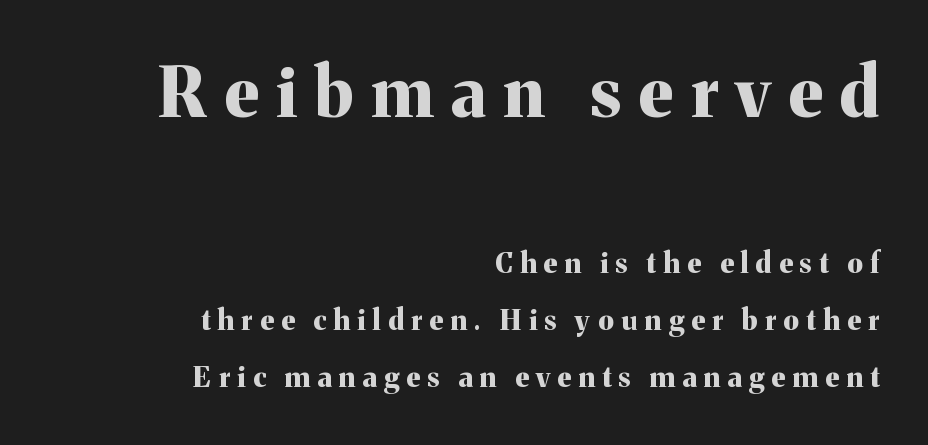
Here the glyphs are tracked loosely, breaking word shapes into spaced letters. This sample trades compactness for vertical openness between lines. Short and long lines alike share a common ending point at right. Note the varied advance widths — an 'i' is clearly narrower than an 'm'. When letters stand straight like this, we call the style roman or upright.
